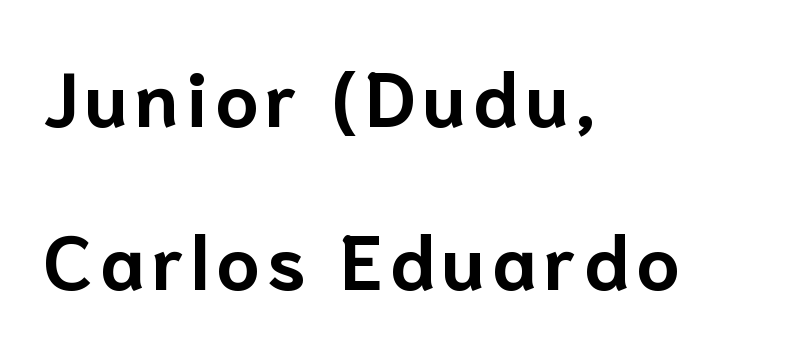
Posture: upright roman. This sample is left-justified, so line endings fall wherever the words run out. Nope, no serifs anywhere on these letters. Each row of text sits above clean, open space.
